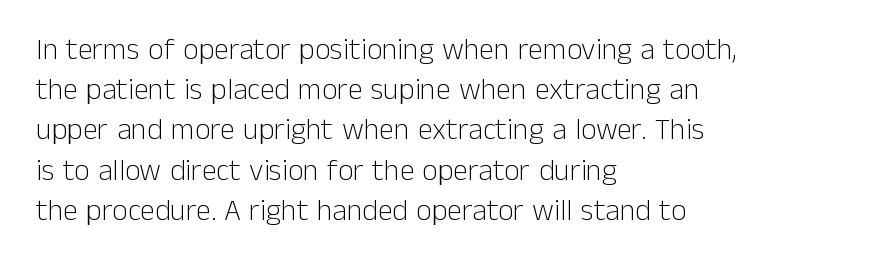
The image shows 30 px light sans-serif type, upright; set left-aligned, normal line spacing (1.34x), normal letter spacing, not underlined; low stroke contrast and a medium x-height.
